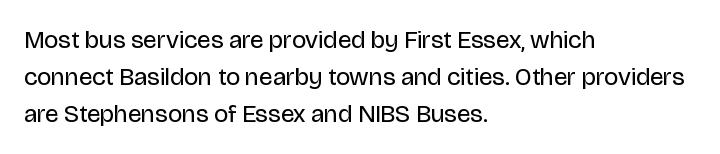
The image shows 25 px text type, upright; set left-aligned, normal line spacing (1.49x), normal letter spacing, not underlined.
